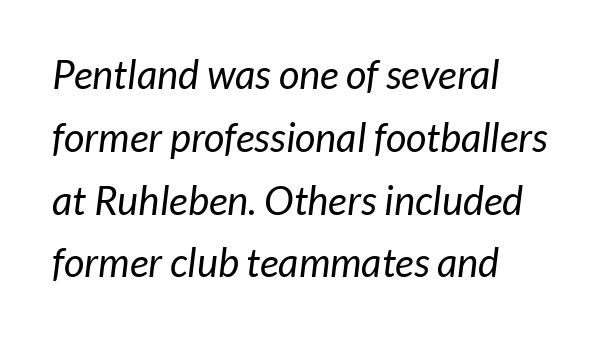
The image shows 40 px regular-weight sans-serif type; set left-aligned, normal line spacing (1.57x), normal letter spacing, not underlined; low stroke contrast and a medium x-height.
